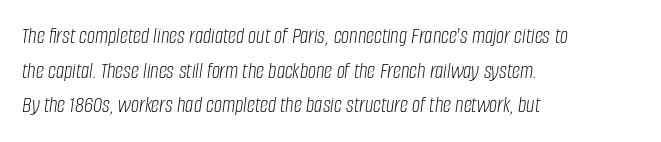
The image shows 23 px text type, italic (leaning right); set left-aligned, normal line spacing (1.51x), normal letter spacing, not underlined.
